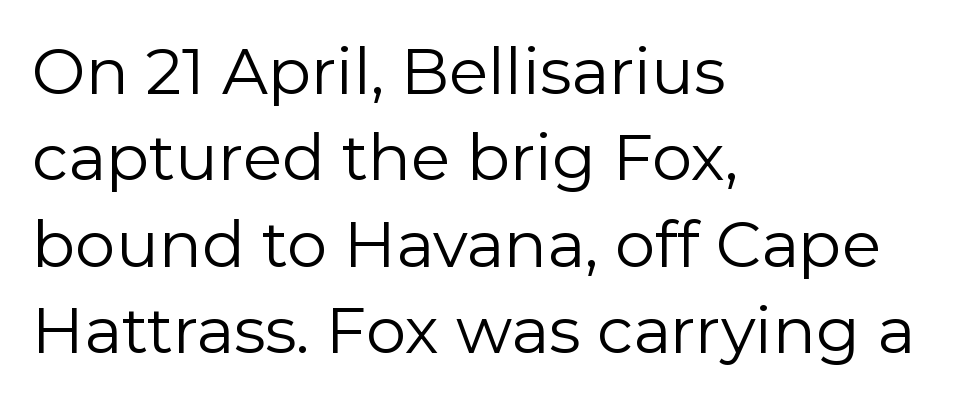
The image shows 64 px regular-weight sans-serif type, upright; set left-aligned, normal line spacing (1.35x), normal letter spacing, not underlined; low stroke contrast and a medium x-height.
